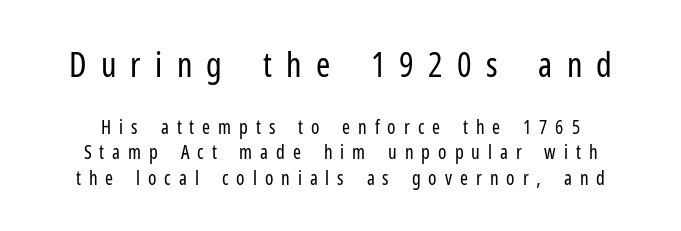
{"serif": "no", "italic": "no", "bold": "no", "weight": "regular", "width": "condensed", "stroke_contrast": "low", "x_height": "medium", "monospaced": "no", "underline": "no", "line_spacing": "normal", "line_spacing_ratio": 1.34, "letter_spacing": "wide", "letter_spacing_em": 0.42, "larger_block": "first", "size_ratio": 1.79, "glyph_px": 34}
